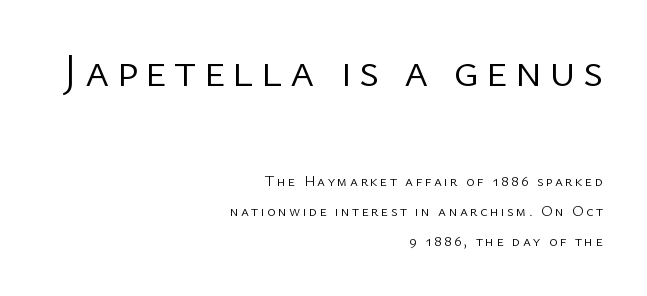
Q: Is the text bold? A: No.
Q: Is the text italic (slanted)? A: No, it is upright.
Q: Is the typeface a serif or a sans-serif typeface? A: Sans-serif.
Q: Is the text underlined? A: No.
Q: How is the paragraph aligned? A: Right-aligned.
Q: Is the spacing between lines tight, normal or loose? A: Loose.
Q: Which block of text is set in a larger size, the first (top) or the second (bottom)? A: The first (top) one.
Q: Width (condensed, normal, or wide)? A: Normal.
Q: Stroke contrast? A: Low.
Q: x-height? A: Medium.
Q: Monospaced? A: No.
